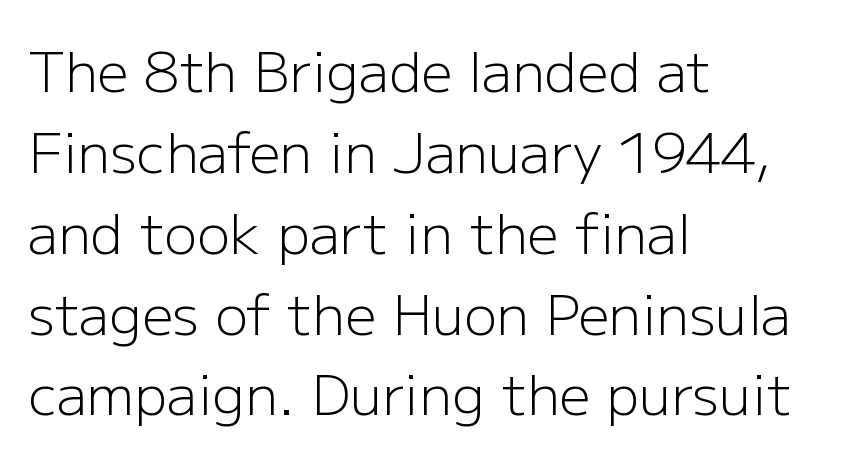
Glyph-to-glyph distance matches everyday printed text. This rendering features lettering with no underline. The passage shown stacks its lines at a standard gap. The typeface has the unassuming heft of standard copy or less. The letters stand upright; this is a roman face.
